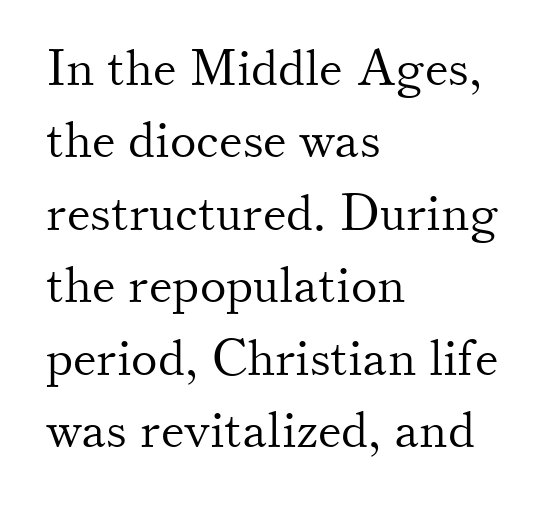
The text was rendered using a seriffed face with decorative stroke endings. Tracking here is standard; glyphs follow each other at the usual distance. The typesetter chose a ragged-right arrangement here. The lettering holds an erect, upright posture throughout. Unmarked baselines from the first word to the last.
